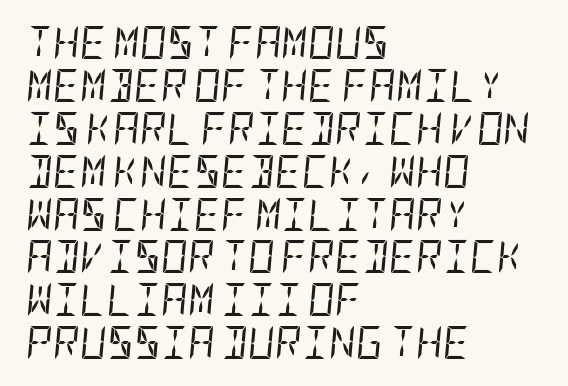
Short note: letters normally spaced. Bare-footed words on every line. If you drew a line through each stem, it would be angled. Vertical spacing — default.
